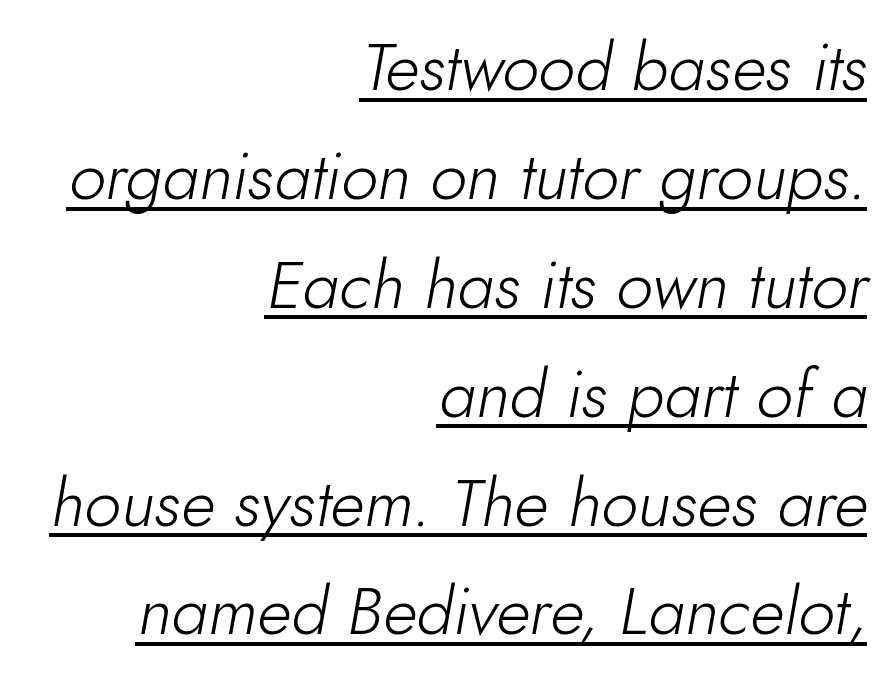
The image shows 66 px light type, italic (leaning right); set right-aligned, normal line spacing (1.65x), normal letter spacing, underlined; low stroke contrast and a small x-height.
